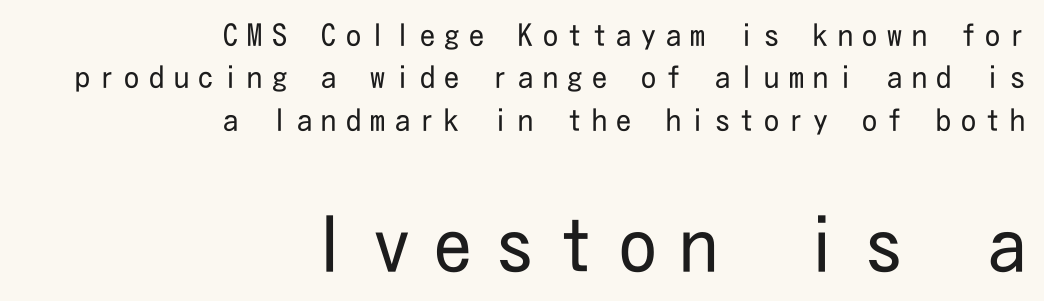
{"serif": "no", "italic": "no", "bold": "no", "weight": "regular", "width": "condensed", "stroke_contrast": "low", "x_height": "medium", "underline": "no", "align": "right", "line_spacing": "normal", "line_spacing_ratio": 1.41, "letter_spacing": "wide", "letter_spacing_em": 0.32, "larger_block": "second", "size_ratio": 2.5, "glyph_px": 75}
